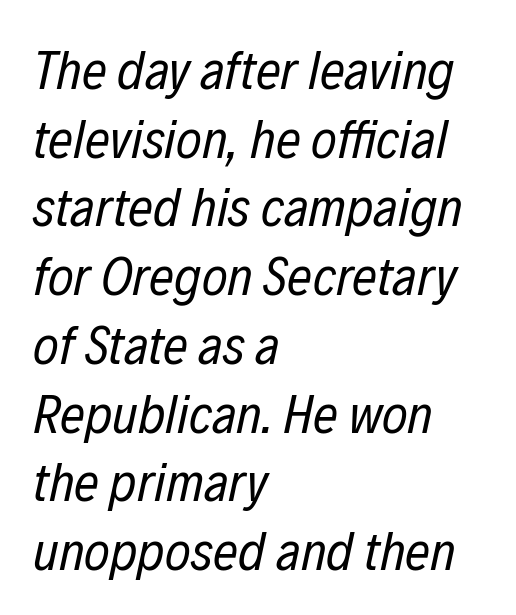
Q: Is the text bold? A: No.
Q: Is the text italic (slanted)? A: Yes, it leans right by about 12 degrees.
Q: Is the text underlined? A: No.
Q: How is the paragraph aligned? A: Left-aligned.
Q: Is the spacing between letters normal or unusually wide? A: Normal.
Q: Is the spacing between lines tight, normal or loose? A: Normal.
Q: Width (condensed, normal, or wide)? A: Condensed.
Q: Stroke contrast? A: Low.
Q: x-height? A: Medium.
Q: Monospaced? A: No.
